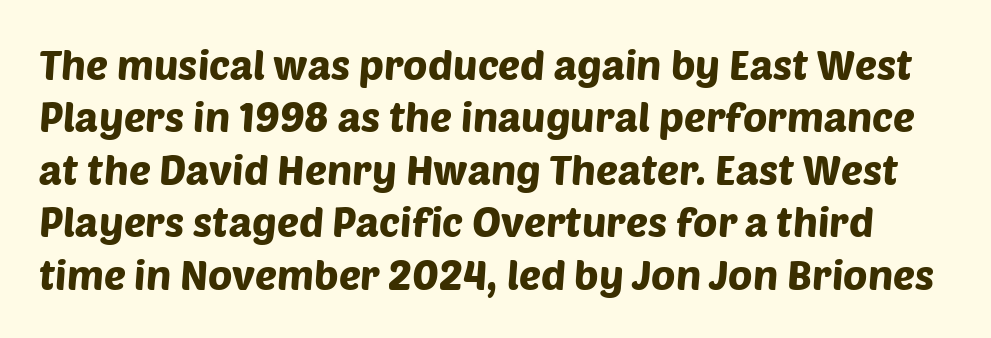
{"serif": "no", "width": "normal", "stroke_contrast": "low", "x_height": "large", "monospaced": "no", "underline": "no", "line_spacing": "normal", "line_spacing_ratio": 1.28, "letter_spacing": "normal", "letter_spacing_em": 0.0, "glyph_px": 41}
